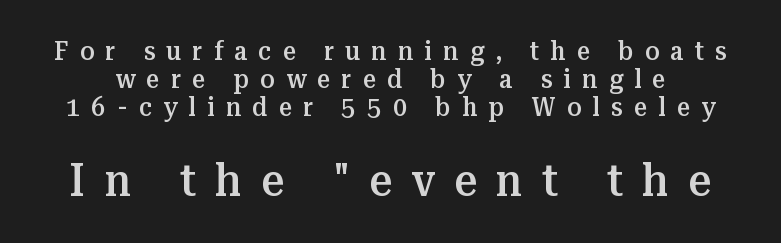
Q: Is the text bold? A: Semi-bold.
Q: Is the text italic (slanted)? A: No, it is upright.
Q: Is the typeface a serif or a sans-serif typeface? A: Serif.
Q: Is the text underlined? A: No.
Q: Is the spacing between letters normal or unusually wide? A: Unusually wide.
Q: Is the spacing between lines tight, normal or loose? A: Tight.
Q: Which block of text is set in a larger size, the first (top) or the second (bottom)? A: The second (bottom) one.
Q: Width (condensed, normal, or wide)? A: Normal.
Q: Stroke contrast? A: Medium.
Q: x-height? A: Medium.
Q: Monospaced? A: No.
